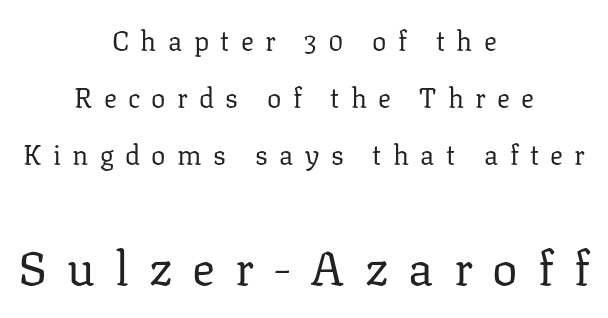
Q: Is the text bold? A: No.
Q: Is the text italic (slanted)? A: No, it is upright.
Q: Is the typeface a serif or a sans-serif typeface? A: Serif.
Q: Is the text underlined? A: No.
Q: How is the paragraph aligned? A: Centered.
Q: Is the spacing between letters normal or unusually wide? A: Unusually wide.
Q: Is the spacing between lines tight, normal or loose? A: Loose.
Q: Which block of text is set in a larger size, the first (top) or the second (bottom)? A: The second (bottom) one.
Q: Width (condensed, normal, or wide)? A: Normal.
Q: Stroke contrast? A: Low.
Q: x-height? A: Medium.
Q: Monospaced? A: No.
